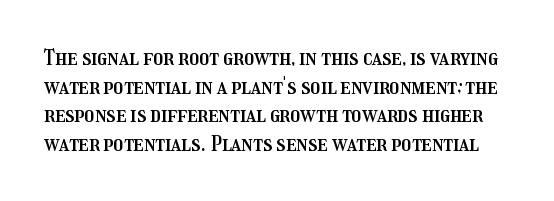
Each row of text sits above clean, open space. Style check: upright. The horizontal fit of the characters is conventional and even. Evenly set lines give the paragraph a standard silhouette.
